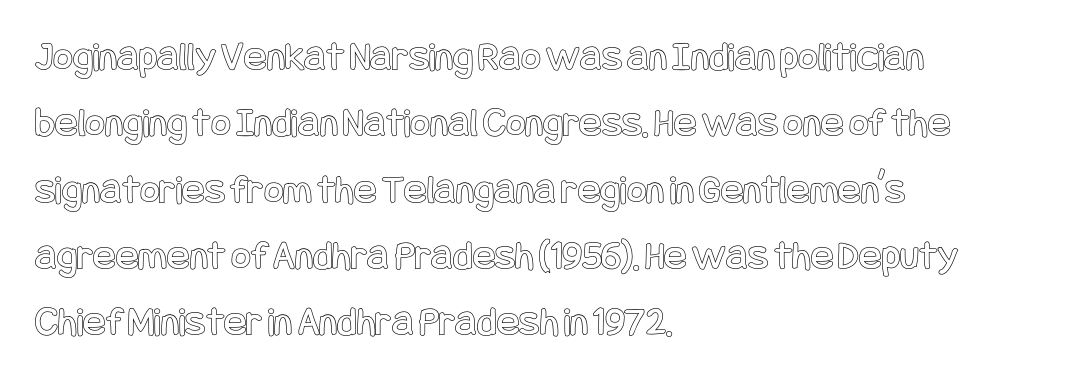
Descender tails drop into unmarked territory. Compared with typical body copy, the letter spacing here is the same. A student would call this left alignment; a typographer would say flush left, rag right. In terms of leading, this rendering sits right in the middle. No italicization has been applied; the sample stays upright.
